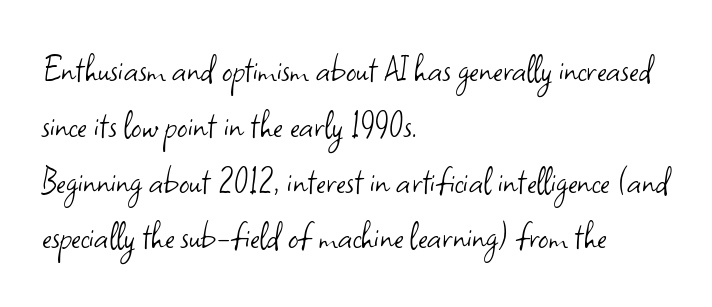
{"serif": "no", "bold": "no", "weight": "light", "width": "normal", "stroke_contrast": "low", "x_height": "small", "monospaced": "no", "underline": "no", "align": "left", "line_spacing": "normal", "line_spacing_ratio": 1.36, "letter_spacing": "normal", "letter_spacing_em": 0.0, "glyph_px": 41}
